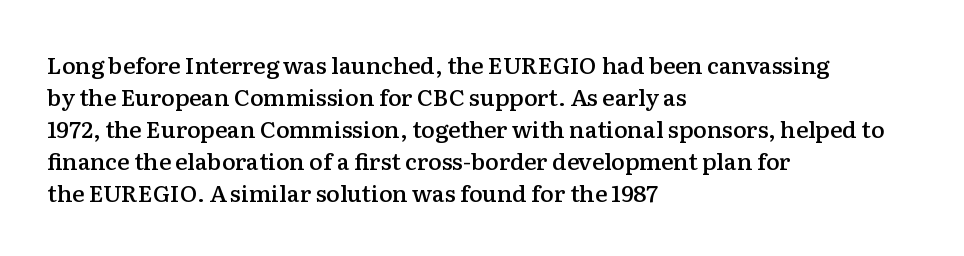
Compared with an ordinary text face, these strokes are moderately heavier — a semibold. Unlike italic type, these characters show no tilt at all. The leading is moderate, giving the passage an even texture. No extra tracking has been applied to these lines.
